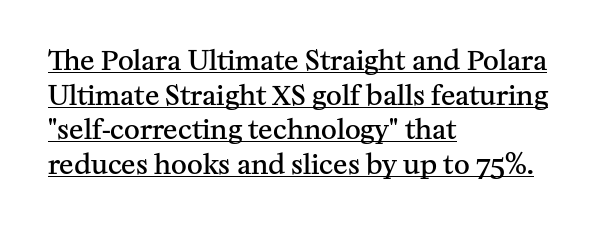
The letters stand straight up with perfectly vertical stems. This rendering leaves character spacing at its baseline value. The rows are spaced the way most documents space them. A fair bit of extra ink — the face is semibold, not bold. This rendering uses left alignment, leaving the right contour irregular. Underlining? Definitely there.
